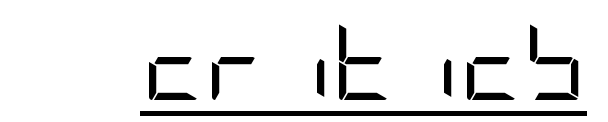
Q: Is the text bold? A: No.
Q: Is the text italic (slanted)? A: No, it is upright.
Q: Is the typeface a serif or a sans-serif typeface? A: Sans-serif.
Q: Is the text underlined? A: Yes.
Q: Is the spacing between letters normal or unusually wide? A: Normal.
Q: Width (condensed, normal, or wide)? A: Condensed.
Q: Stroke contrast? A: Low.
Q: x-height? A: Large.
